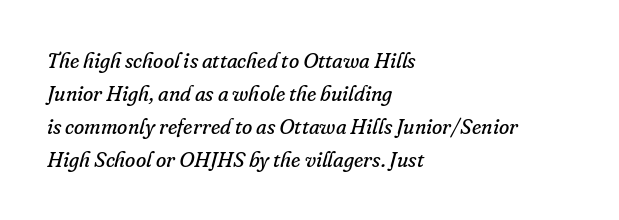
The image shows 21 px text type, italic (leaning right); set left-aligned, normal line spacing (1.57x), normal letter spacing, not underlined.
